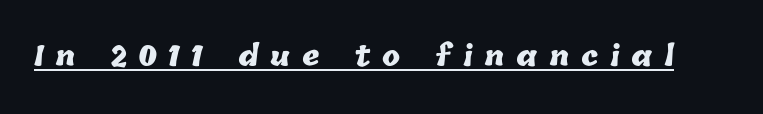
Q: Is the text bold? A: Yes.
Q: Is the text underlined? A: Yes.
Q: Is the spacing between letters normal or unusually wide? A: Unusually wide.
